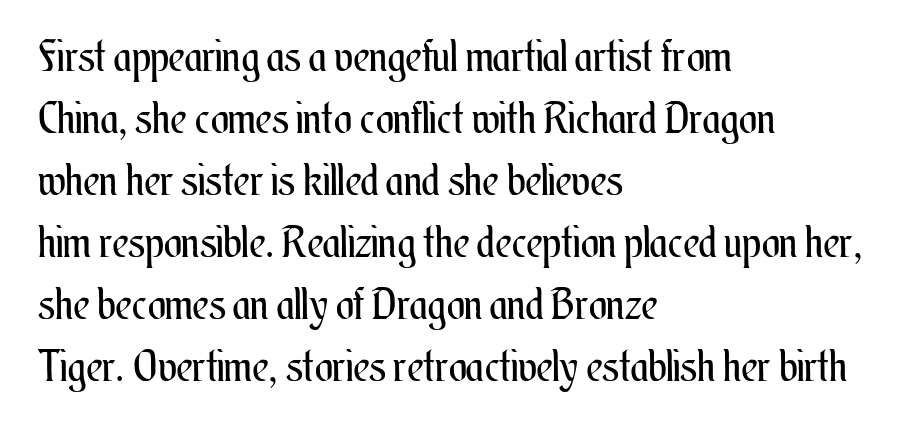
{"italic": "no", "bold": "no", "weight": "regular", "width": "condensed", "stroke_contrast": "medium", "x_height": "small", "monospaced": "no", "underline": "no", "align": "left", "line_spacing": "normal", "line_spacing_ratio": 1.44, "letter_spacing": "normal", "letter_spacing_em": 0.0, "glyph_px": 43}
